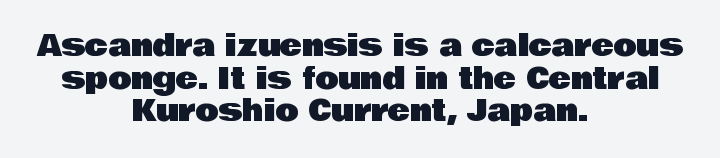
{"serif": "no", "italic": "no", "width": "normal", "stroke_contrast": "low", "x_height": "large", "monospaced": "no", "underline": "no", "align": "center", "line_spacing": "tight", "line_spacing_ratio": 1.09, "letter_spacing": "normal", "letter_spacing_em": 0.0, "glyph_px": 30}
